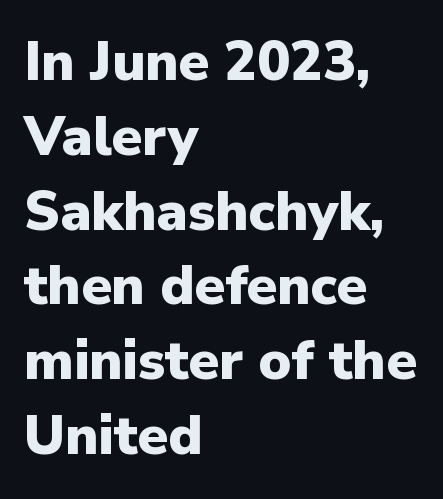
The image shows 55 px heavy sans-serif type, upright; set left-aligned, normal line spacing (1.36x), normal letter spacing, not underlined; low stroke contrast and a medium x-height.
